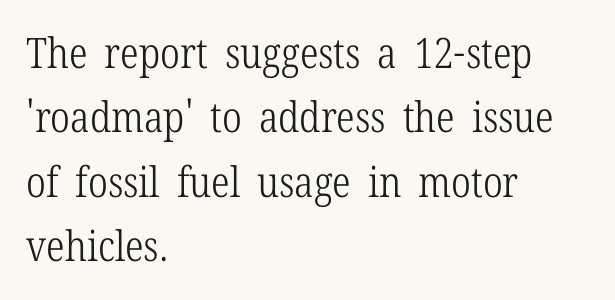
Q: Is the text bold? A: No.
Q: Is the text italic (slanted)? A: No, it is upright.
Q: Is the typeface a serif or a sans-serif typeface? A: Serif.
Q: Is the text underlined? A: No.
Q: How is the paragraph aligned? A: Left-aligned.
Q: Is the spacing between letters normal or unusually wide? A: Normal.
Q: Is the spacing between lines tight, normal or loose? A: Normal.
Q: Width (condensed, normal, or wide)? A: Condensed.
Q: Stroke contrast? A: Low.
Q: x-height? A: Medium.
Q: Monospaced? A: No.
